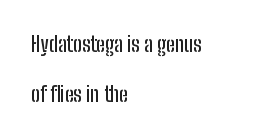
{"italic": "no", "underline": "no", "align": "left", "line_spacing": "loose", "line_spacing_ratio": 2.37, "letter_spacing": "normal", "letter_spacing_em": 0.0, "glyph_px": 21}
